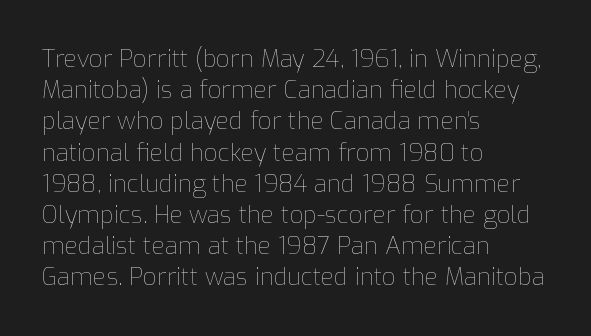
The ragged edge is on the right, which tells us the setting is flush left. The passage shown is not underscored anywhere. These lines were composed using upright roman letters. This sample uses plain, unmodified letter spacing. Reading down the column, the eye jumps a familiar distance to each next line.
